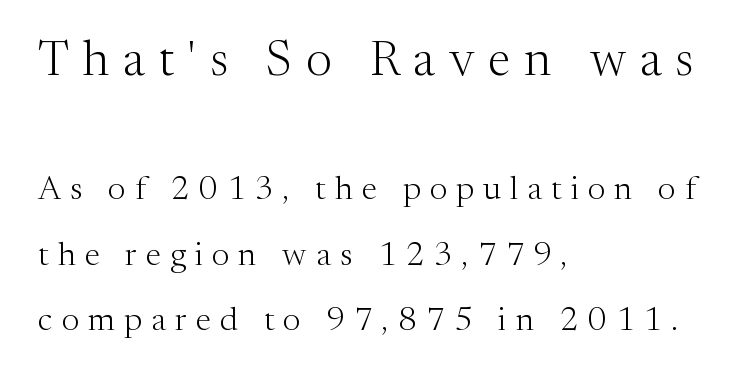
The image shows 49 px light serif type, upright; set left-aligned, loose line spacing (1.98x), unusually wide letter spacing (+0.28 em), not underlined; the first (top) block is 1.48x larger; medium stroke contrast and a medium x-height.
